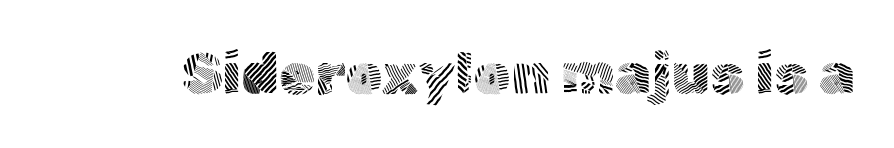
The letters stand upright; this is a roman face. The words here are not underlined. No extra ink here — the face is not bold. The glyphs in this specimen are sans serif.
